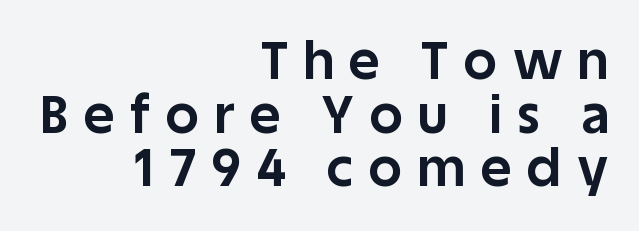
Ordinary non-slanted type is in use. The letters carry no serifs — their stems end cleanly without finishing strokes. Strong, thick strokes mark this as bold type. Reading down the block, your eye finds every line finishing at a fixed right position.
